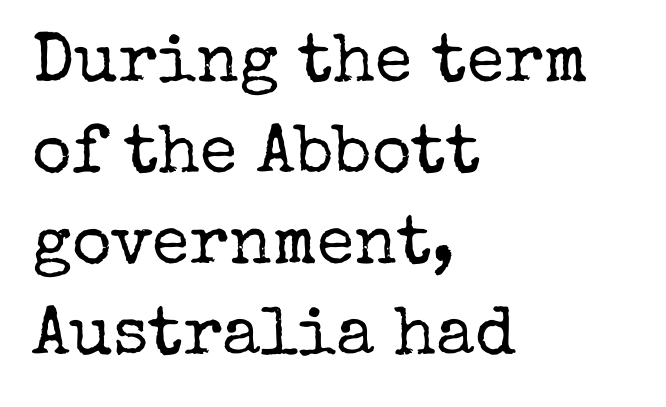
{"serif": "yes", "italic": "no", "bold": "no", "weight": "regular", "width": "normal", "stroke_contrast": "low", "x_height": "medium", "monospaced": "no", "underline": "no", "align": "left", "line_spacing": "normal", "line_spacing_ratio": 1.34, "letter_spacing": "normal", "letter_spacing_em": 0.0, "glyph_px": 68}
